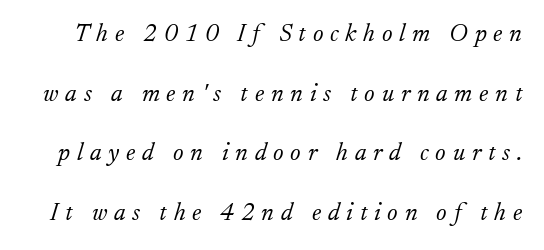
Q: Is the text bold? A: No.
Q: Is the text italic (slanted)? A: Yes, it leans right by about 17 degrees.
Q: Is the text underlined? A: No.
Q: Is the spacing between letters normal or unusually wide? A: Unusually wide.
Q: Is the spacing between lines tight, normal or loose? A: Loose.
